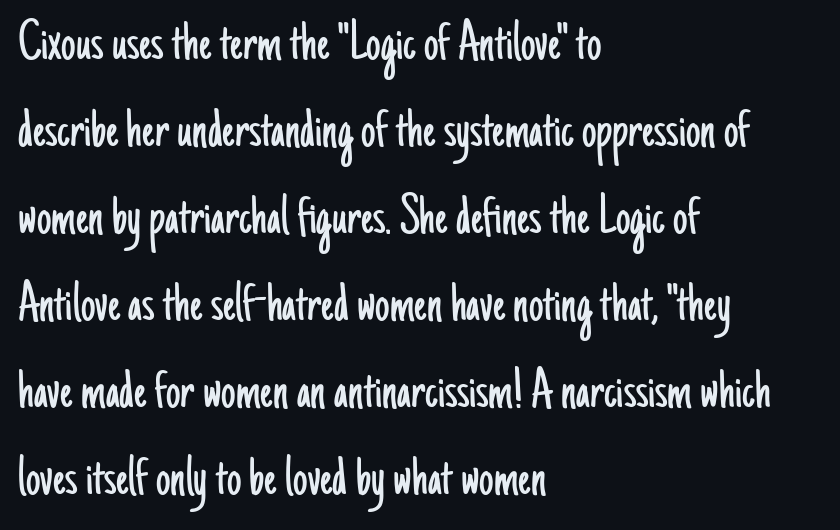
{"serif": "no", "italic": "no", "bold": "no", "weight": "light", "width": "condensed", "stroke_contrast": "low", "x_height": "small", "monospaced": "no", "underline": "no", "align": "left", "line_spacing": "normal", "line_spacing_ratio": 1.5, "letter_spacing": "normal", "letter_spacing_em": 0.0, "glyph_px": 58}
